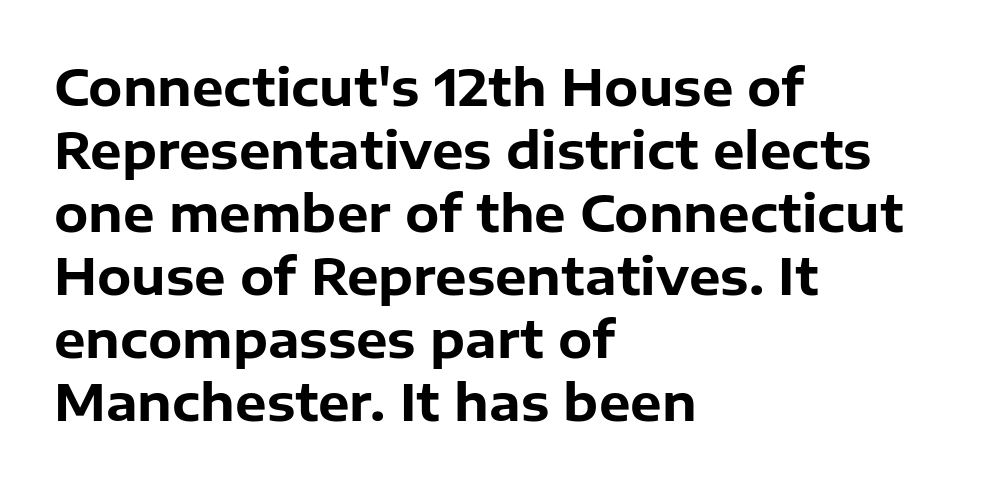
Thick stems and heavy bowls — unmistakably bold. The space beneath each line is pristine and unruled. Between one letter and the next there's only the usual sliver of space. The letters advance in unequal steps, a hallmark of proportional type.
